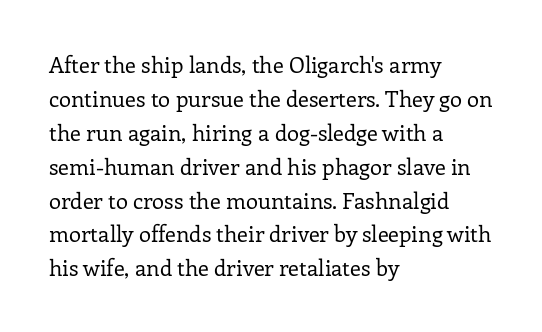
Q: Is the text bold? A: No.
Q: Is the text italic (slanted)? A: No, it is upright.
Q: Is the text underlined? A: No.
Q: How is the paragraph aligned? A: Left-aligned.
Q: Is the spacing between letters normal or unusually wide? A: Normal.
Q: Is the spacing between lines tight, normal or loose? A: Normal.
